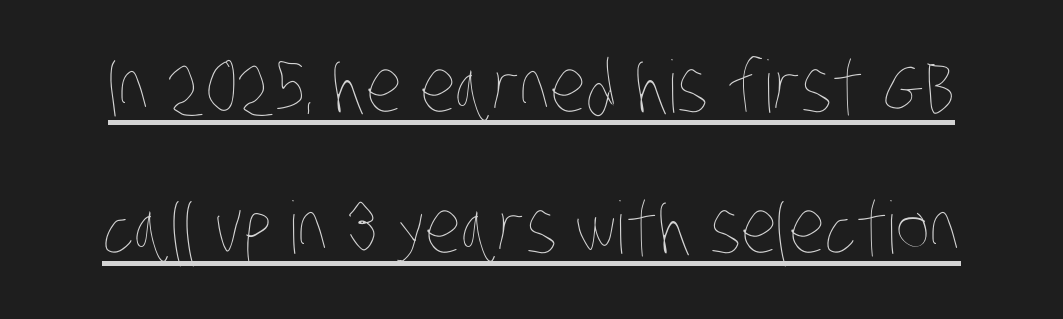
The letterforms sit at book weight or below. Between one letter and the next there's only the usual sliver of space. A baseline rule has been typeset under these characters. Honestly, the rows look like they've been pulled way apart. The rendering uses natural spacing where letterforms have individual widths.
